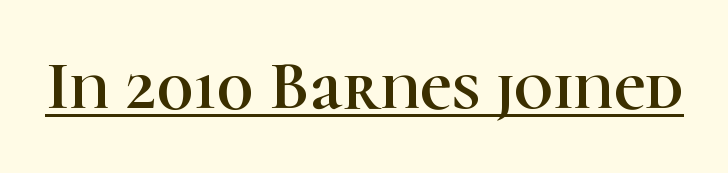
Q: Is the text italic (slanted)? A: No, it is upright.
Q: Is the typeface a serif or a sans-serif typeface? A: Serif.
Q: Is the text underlined? A: Yes.
Q: Is the spacing between letters normal or unusually wide? A: Normal.
Q: Width (condensed, normal, or wide)? A: Normal.
Q: Stroke contrast? A: High.
Q: x-height? A: Medium.
Q: Monospaced? A: No.
